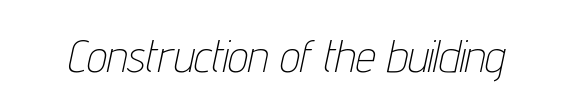
Rule under the text: the space is simply empty. Emphasis-style slanted type is in use. The face used here is proportionally spaced, like ordinary book or web type. Does extra space separate the letters? No, they use regular spacing.
